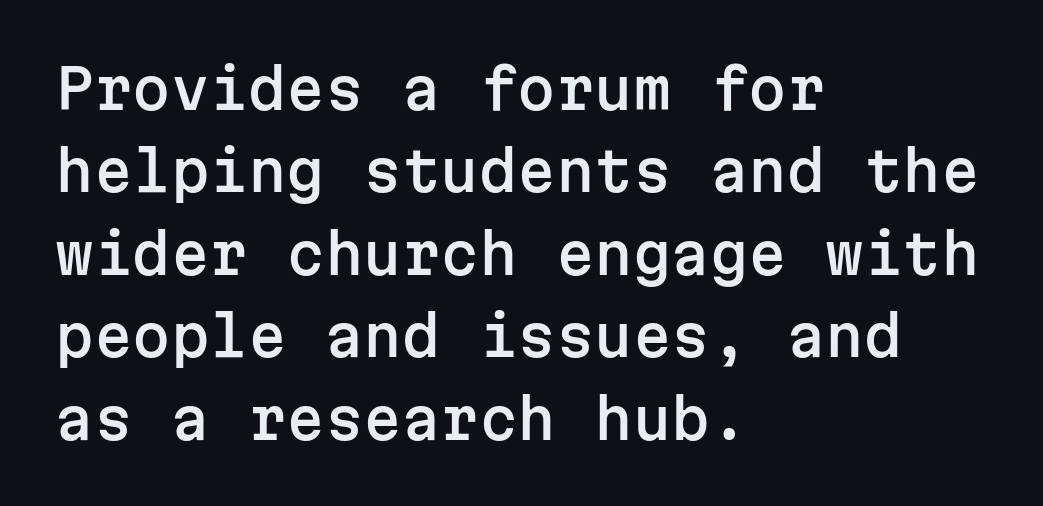
{"serif": "no", "italic": "no", "width": "normal", "stroke_contrast": "low", "x_height": "medium", "monospaced": "yes", "underline": "no", "align": "left", "line_spacing": "normal", "line_spacing_ratio": 1.5, "letter_spacing": "normal", "letter_spacing_em": 0.0, "glyph_px": 55}
